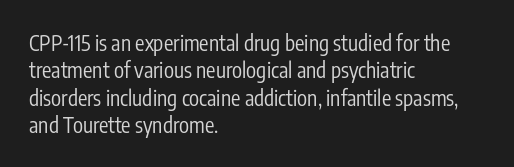
Reading down the block, your eye returns to a fixed left position each line. The weight tops out at a normal text grade. Interline gaps are of average width in this sample. The letters sit at their default tracking, neither squeezed nor spread.
